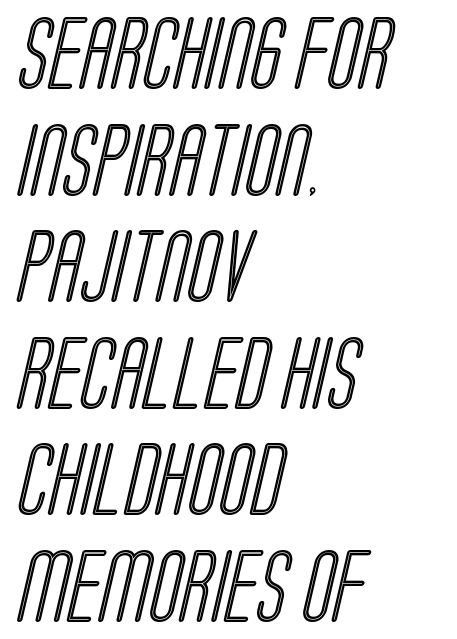
The image shows 73 px condensed type; set left-aligned, normal line spacing (1.46x), normal letter spacing, not underlined; a large x-height.
